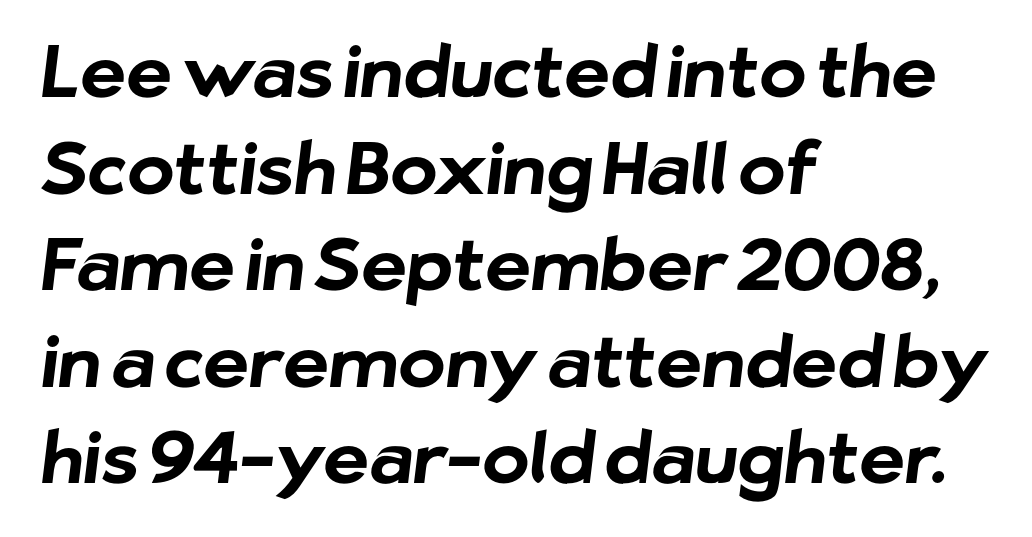
{"serif": "no", "bold": "yes", "weight": "bold", "width": "normal", "stroke_contrast": "low", "x_height": "medium", "monospaced": "no", "underline": "no", "align": "left", "line_spacing": "normal", "line_spacing_ratio": 1.36, "letter_spacing": "normal", "letter_spacing_em": 0.0, "glyph_px": 71}
